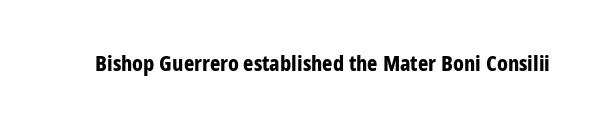
The image shows 22 px bold type, upright; set normal letter spacing, not underlined.
